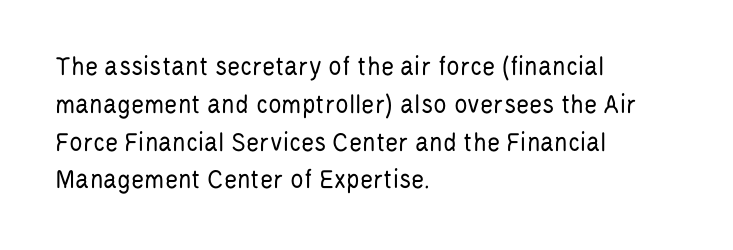
{"serif": "no", "italic": "no", "bold": "no", "weight": "regular", "width": "condensed", "stroke_contrast": "low", "x_height": "large", "monospaced": "no", "underline": "no", "align": "left", "line_spacing": "normal", "line_spacing_ratio": 1.35, "letter_spacing": "normal", "letter_spacing_em": 0.0, "glyph_px": 28}
